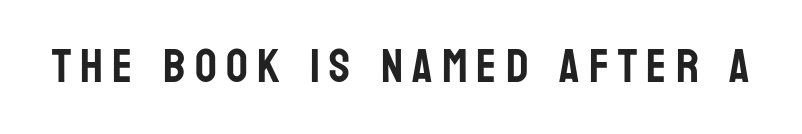
The image shows 48 px condensed sans-serif type, upright; set not underlined; low stroke contrast and a large x-height.
